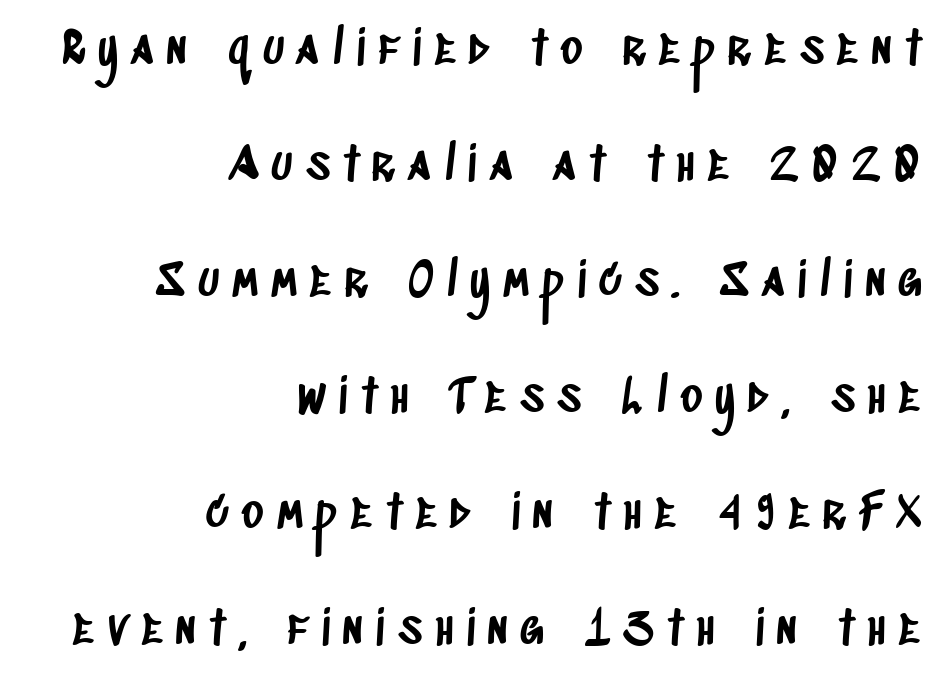
{"serif": "no", "width": "condensed", "stroke_contrast": "low", "x_height": "large", "monospaced": "no", "underline": "no", "align": "right", "line_spacing": "loose", "line_spacing_ratio": 2.47, "letter_spacing": "wide", "letter_spacing_em": 0.27, "glyph_px": 47}
